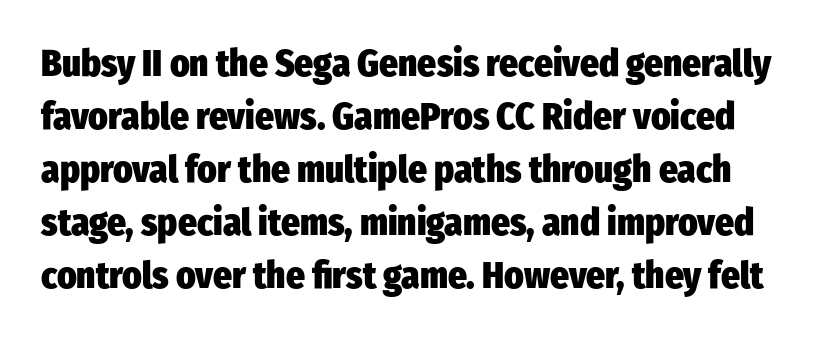
The lettering holds an erect, upright posture throughout. I'd describe the lettering as bold — thick and assertive. The letters advance in unequal steps, a hallmark of proportional type. Plain, unruled lines of type.
